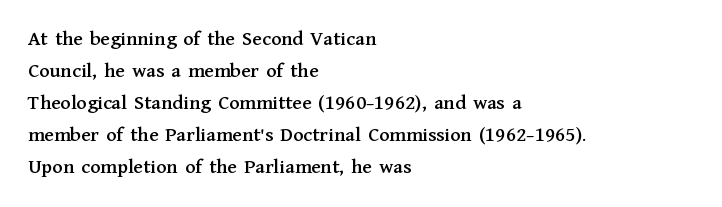
Q: Is the text italic (slanted)? A: No, it is upright.
Q: Is the text underlined? A: No.
Q: How is the paragraph aligned? A: Left-aligned.
Q: Is the spacing between letters normal or unusually wide? A: Normal.
Q: Is the spacing between lines tight, normal or loose? A: Normal.
